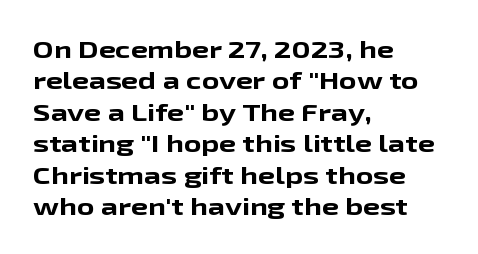
Q: Is the text bold? A: Yes.
Q: Is the text italic (slanted)? A: No, it is upright.
Q: Is the text underlined? A: No.
Q: How is the paragraph aligned? A: Left-aligned.
Q: Is the spacing between letters normal or unusually wide? A: Normal.
Q: Is the spacing between lines tight, normal or loose? A: Normal.
